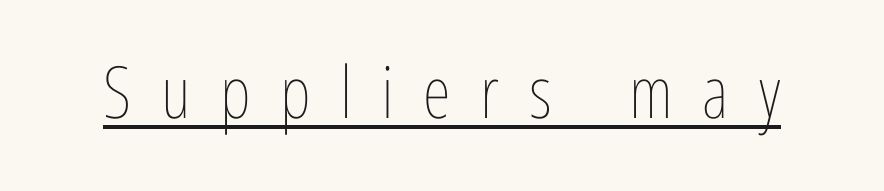
The type sits square on the baseline with zero lean. Looks like regular typesetting: each glyph gets only the width it needs. No letter is thick-stroked: the sample isn't bold. Tracking here is generous; glyphs stand well apart from one another.
